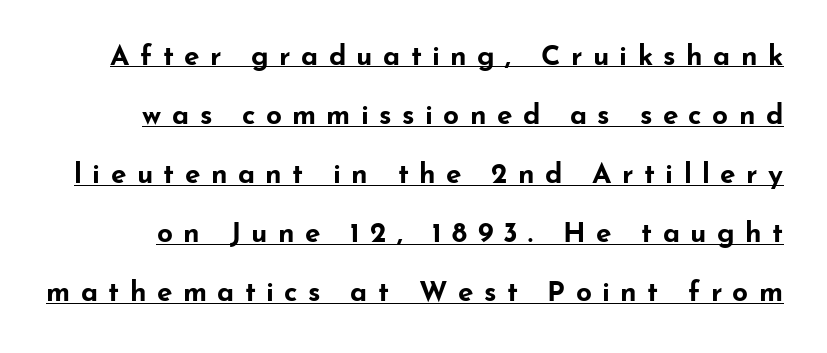
The image shows 28 px bold, wide sans-serif type, upright; set loose line spacing (2.11x), unusually wide letter spacing (+0.37 em), underlined; low stroke contrast and a small x-height.
